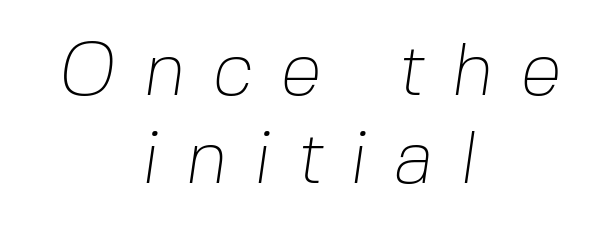
The image shows 75 px thin sans-serif type; set centered, line spacing 1.17x, unusually wide letter spacing (+0.36 em), not underlined; low stroke contrast and a medium x-height.
